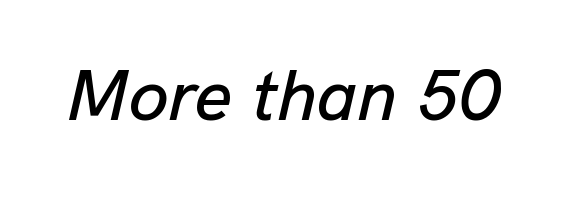
{"italic": "yes", "lean": "right", "slant_degrees": 13, "width": "normal", "stroke_contrast": "low", "x_height": "medium", "monospaced": "no", "underline": "no", "letter_spacing": "normal", "letter_spacing_em": 0.0, "glyph_px": 72}
